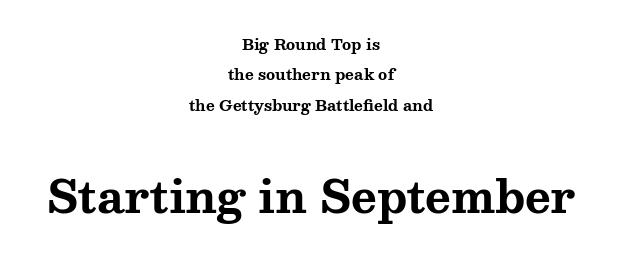
{"serif": "yes", "italic": "no", "bold": "yes", "weight": "bold", "width": "wide", "stroke_contrast": "medium", "x_height": "medium", "monospaced": "no", "underline": "no", "align": "center", "line_spacing": "loose", "line_spacing_ratio": 2.03, "letter_spacing": "normal", "letter_spacing_em": 0.0, "larger_block": "second", "size_ratio": 2.93, "glyph_px": 44}
